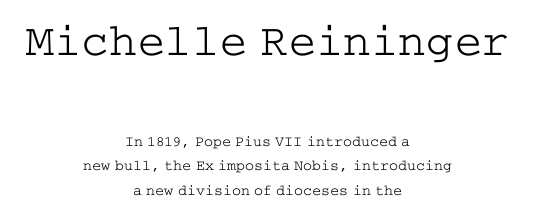
Serifs: yes, visible at the terminals of the letterforms. The letterforms sit at book weight or below. Summary of vertical rhythm: regular, with standard interline spacing. Centered paragraph, ragged on both sides. The string is rendered with underlining switched off.
